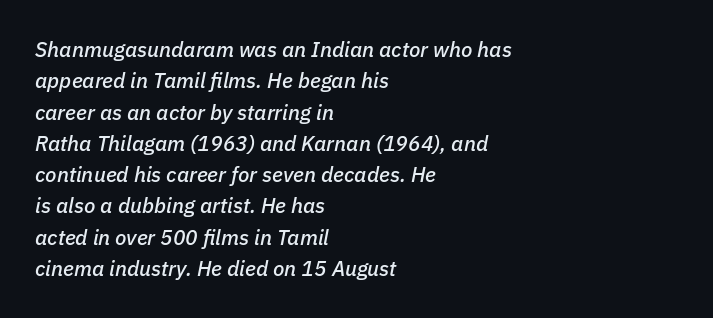
{"italic": "yes", "lean": "right", "slant_degrees": 11, "underline": "no", "align": "left", "line_spacing": "normal", "line_spacing_ratio": 1.49, "letter_spacing": "normal", "letter_spacing_em": 0.0, "glyph_px": 21}
